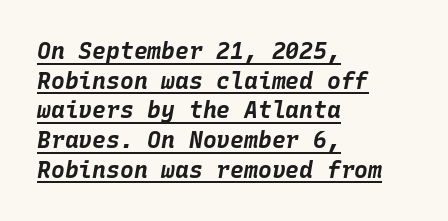
The image shows 23 px bold type, italic (leaning right); set left-aligned, normal line spacing (1.29x), normal letter spacing, underlined.
